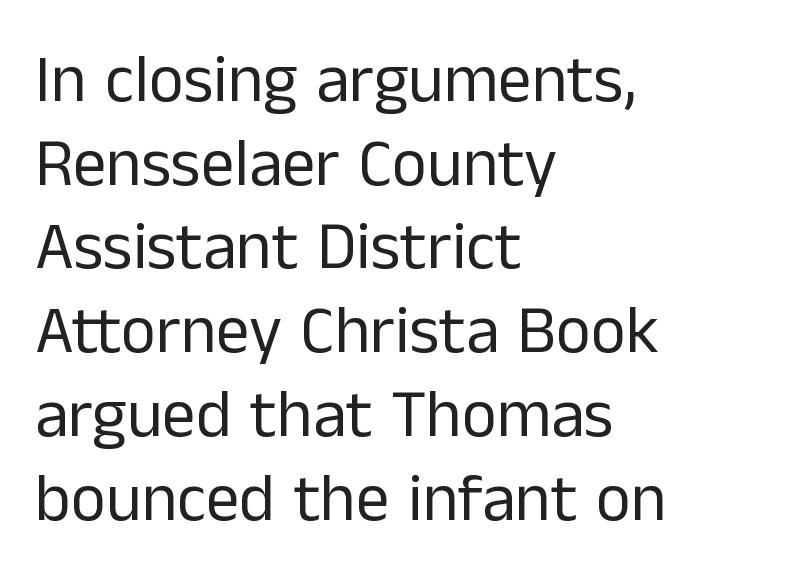
The image shows 67 px regular-weight sans-serif type, upright; set left-aligned, normal line spacing (1.25x), normal letter spacing, not underlined; low stroke contrast and a medium x-height.
